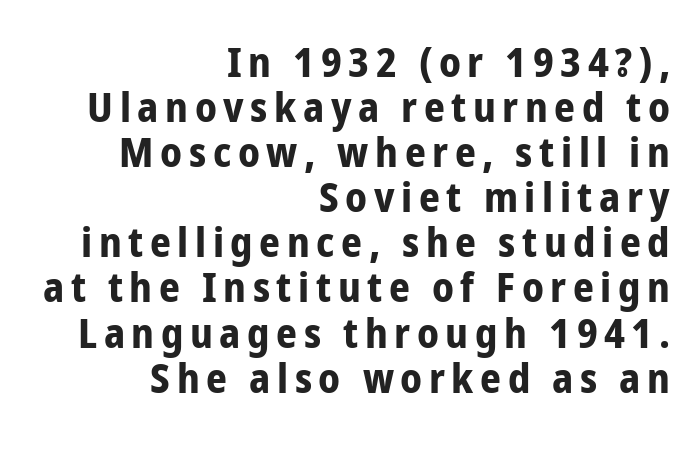
The image shows 41 px bold, condensed sans-serif type, upright; set right-aligned, tight line spacing (1.1x), not underlined; low stroke contrast and a medium x-height.
